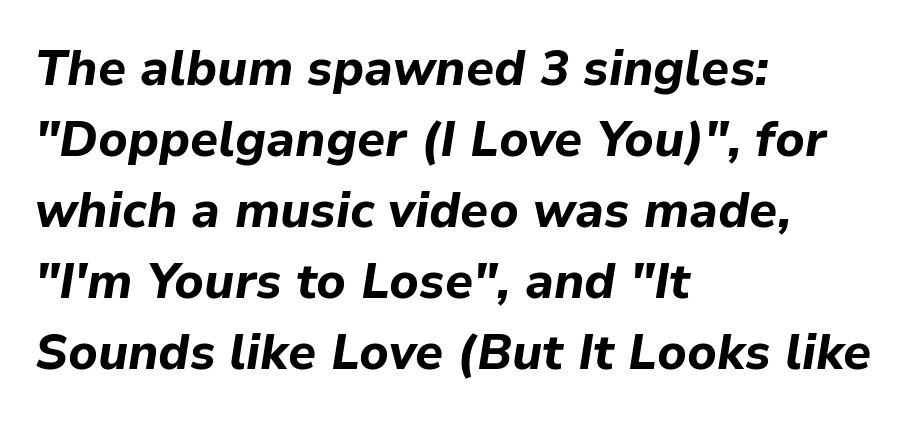
{"italic": "yes", "lean": "right", "slant_degrees": 9, "bold": "yes", "weight": "bold", "width": "normal", "stroke_contrast": "low", "x_height": "medium", "monospaced": "no", "underline": "no", "align": "left", "line_spacing": "normal", "line_spacing_ratio": 1.45, "letter_spacing": "normal", "letter_spacing_em": 0.0, "glyph_px": 49}
